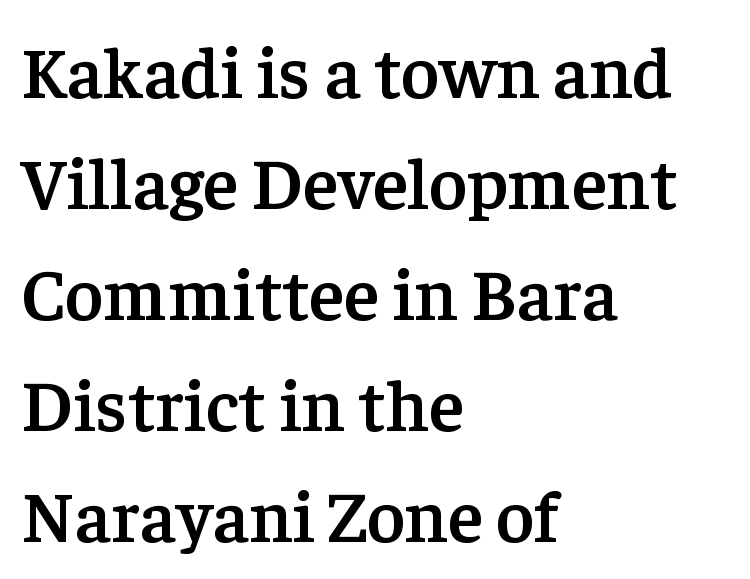
Q: Is the text bold? A: Semi-bold.
Q: Is the text italic (slanted)? A: No, it is upright.
Q: Is the typeface a serif or a sans-serif typeface? A: Serif.
Q: Is the text underlined? A: No.
Q: How is the paragraph aligned? A: Left-aligned.
Q: Is the spacing between letters normal or unusually wide? A: Normal.
Q: Is the spacing between lines tight, normal or loose? A: Normal.
Q: Width (condensed, normal, or wide)? A: Normal.
Q: Stroke contrast? A: Low.
Q: x-height? A: Medium.
Q: Monospaced? A: No.
